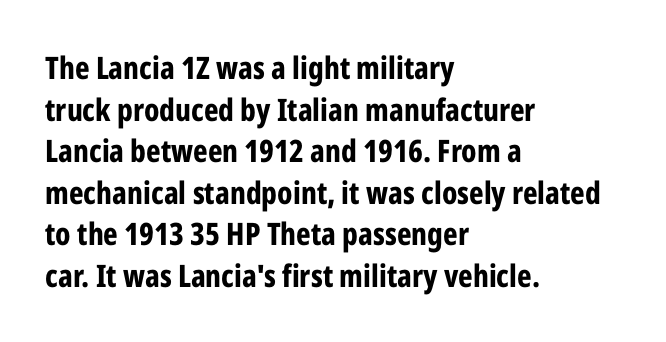
Q: Is the text bold? A: Yes.
Q: Is the text italic (slanted)? A: No, it is upright.
Q: Is the typeface a serif or a sans-serif typeface? A: Sans-serif.
Q: Is the text underlined? A: No.
Q: How is the paragraph aligned? A: Left-aligned.
Q: Is the spacing between letters normal or unusually wide? A: Normal.
Q: Is the spacing between lines tight, normal or loose? A: Normal.
Q: Width (condensed, normal, or wide)? A: Condensed.
Q: Stroke contrast? A: Low.
Q: x-height? A: Medium.
Q: Monospaced? A: No.
